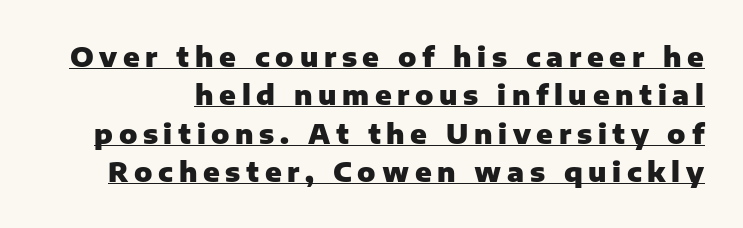
The image shows 27 px bold type, upright; set normal line spacing (1.42x), unusually wide letter spacing (+0.21 em), underlined.
